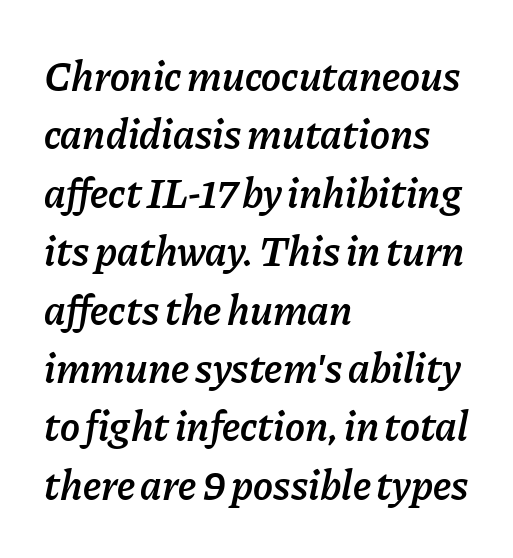
The image shows 42 px semibold type, italic (leaning right); set left-aligned, normal line spacing (1.39x), normal letter spacing, not underlined; low stroke contrast and a medium x-height.
